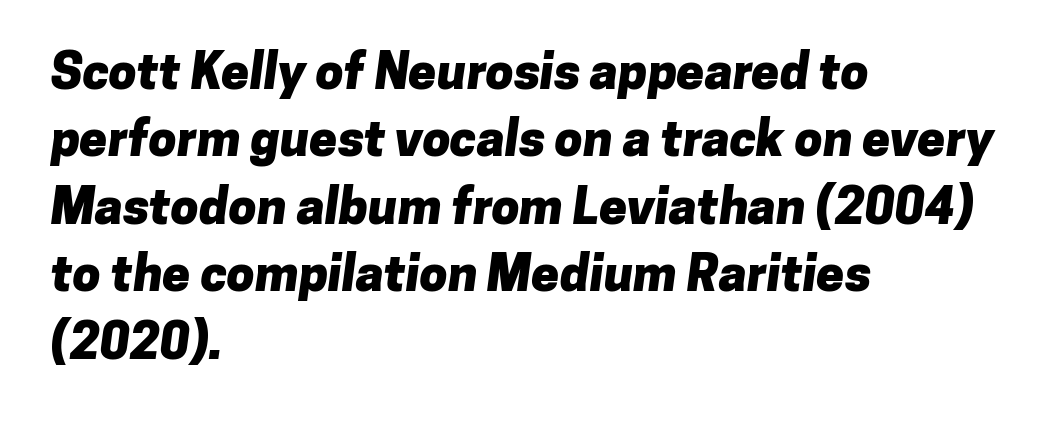
A typesetter would call this zero additional tracking. Lines of text with bare space underneath. If you measured baseline to baseline, you'd find a middling distance. Grotesque or geometric, the face here clearly has no serifs. A typesetter would call this proportional, since set widths differ per character. A dark, heavy texture on the line: the type is bold.
